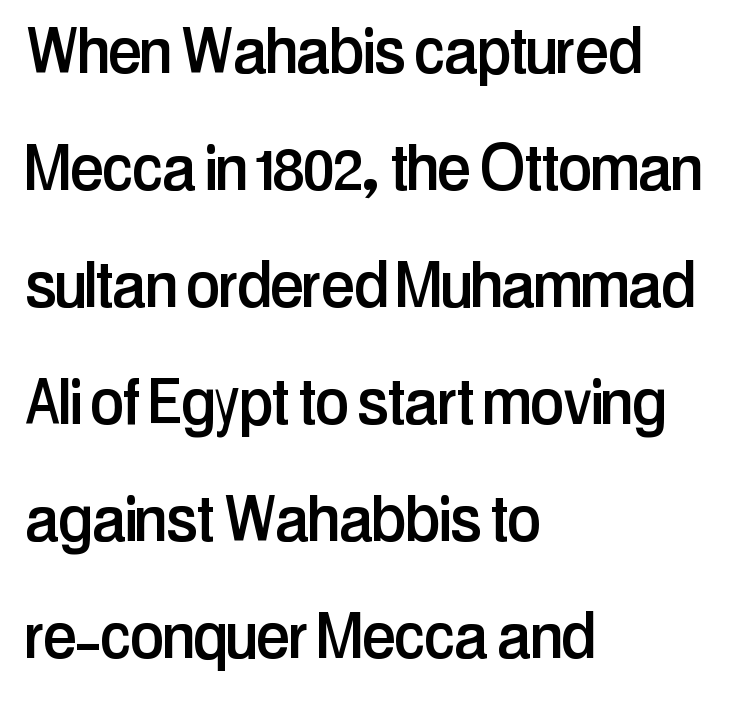
Leading: standard. Spacing verdict: proportional, widths tailored to each character. Observe the ordinary spacing: letters are neighbours, not strangers. Quick note: underline off.
